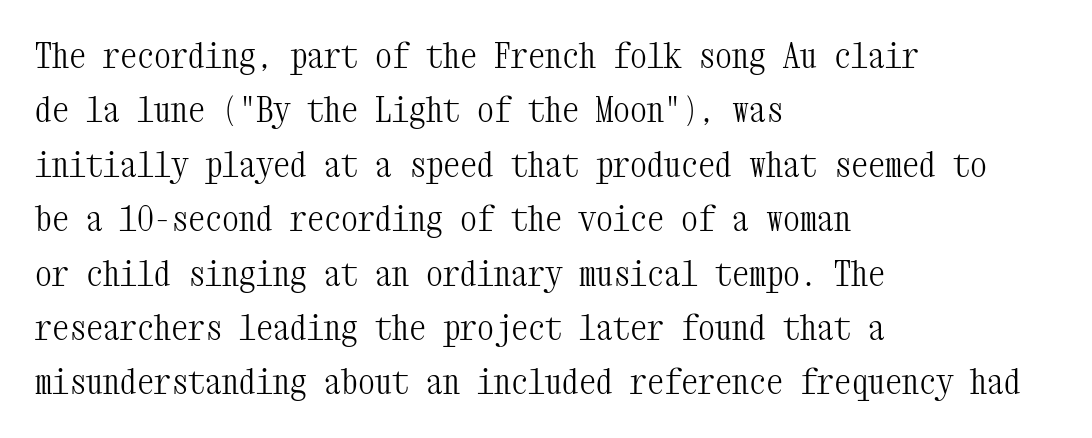
Q: Is the text bold? A: No.
Q: Is the text italic (slanted)? A: No, it is upright.
Q: Is the typeface a serif or a sans-serif typeface? A: Serif.
Q: Is the text underlined? A: No.
Q: How is the paragraph aligned? A: Left-aligned.
Q: Is the spacing between letters normal or unusually wide? A: Normal.
Q: Is the spacing between lines tight, normal or loose? A: Normal.
Q: Width (condensed, normal, or wide)? A: Condensed.
Q: Stroke contrast? A: Medium.
Q: x-height? A: Medium.
Q: Monospaced? A: Yes.
